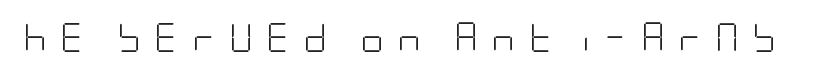
Q: Is the text bold? A: No.
Q: Is the text italic (slanted)? A: No, it is upright.
Q: Is the typeface a serif or a sans-serif typeface? A: Sans-serif.
Q: Is the text underlined? A: No.
Q: Is the spacing between letters normal or unusually wide? A: Unusually wide.
Q: Width (condensed, normal, or wide)? A: Condensed.
Q: Stroke contrast? A: Low.
Q: x-height? A: Large.
